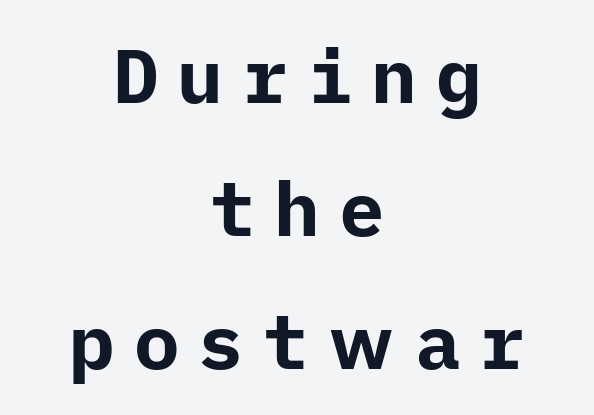
{"serif": "no", "italic": "no", "bold": "yes", "weight": "bold", "width": "normal", "stroke_contrast": "low", "x_height": "medium", "underline": "no", "align": "center", "line_spacing_ratio": 1.75, "letter_spacing": "wide", "letter_spacing_em": 0.25, "glyph_px": 76}
